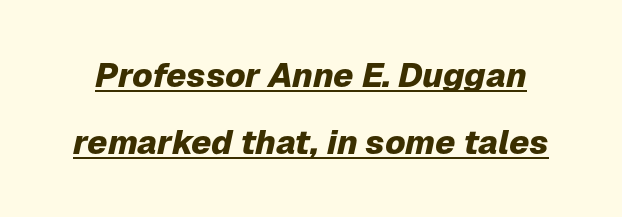
The image shows 34 px heavy type, italic (leaning right); set loose line spacing (1.97x), normal letter spacing, underlined; low stroke contrast and a medium x-height.
